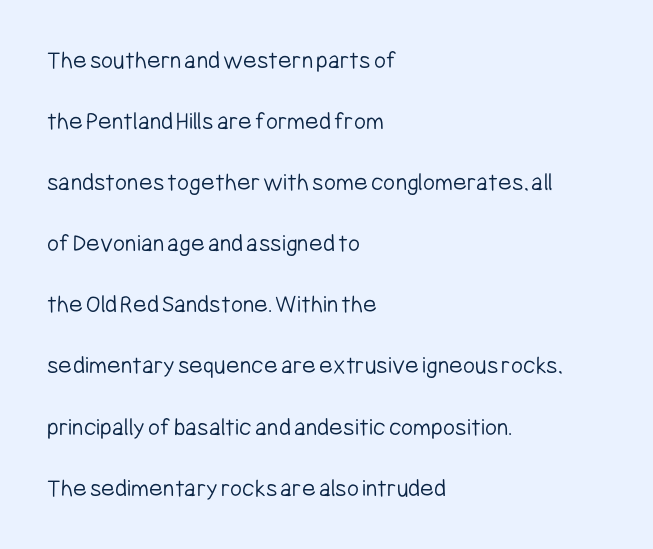
The image shows 26 px text type, upright; set left-aligned, loose line spacing (2.35x), normal letter spacing, not underlined.
